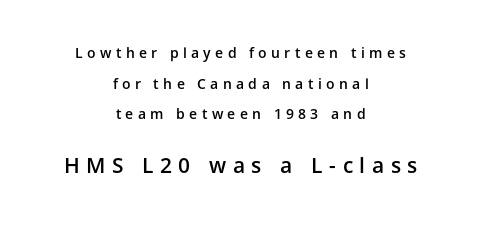
Q: Is the text bold? A: Semi-bold.
Q: Is the text italic (slanted)? A: No, it is upright.
Q: Is the text underlined? A: No.
Q: How is the paragraph aligned? A: Centered.
Q: Is the spacing between letters normal or unusually wide? A: Unusually wide.
Q: Is the spacing between lines tight, normal or loose? A: Loose.
Q: Which block of text is set in a larger size, the first (top) or the second (bottom)? A: The second (bottom) one.
